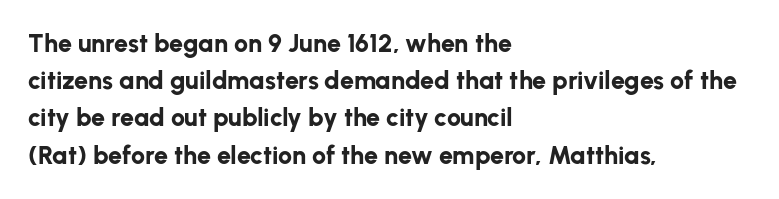
Q: Is the text bold? A: Yes.
Q: Is the text italic (slanted)? A: No, it is upright.
Q: Is the text underlined? A: No.
Q: How is the paragraph aligned? A: Left-aligned.
Q: Is the spacing between letters normal or unusually wide? A: Normal.
Q: Is the spacing between lines tight, normal or loose? A: Normal.
